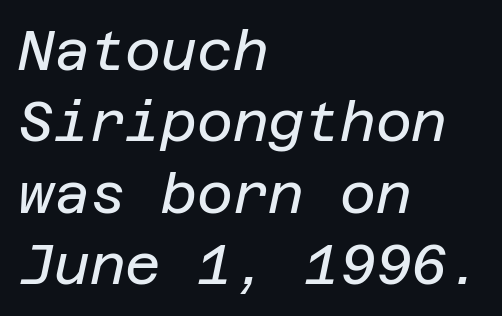
Q: Is the text bold? A: No.
Q: Is the text italic (slanted)? A: Yes, it leans right by about 12 degrees.
Q: Is the text underlined? A: No.
Q: How is the paragraph aligned? A: Left-aligned.
Q: Is the spacing between letters normal or unusually wide? A: Normal.
Q: Is the spacing between lines tight, normal or loose? A: Normal.
Q: Width (condensed, normal, or wide)? A: Normal.
Q: Stroke contrast? A: Low.
Q: x-height? A: Large.
